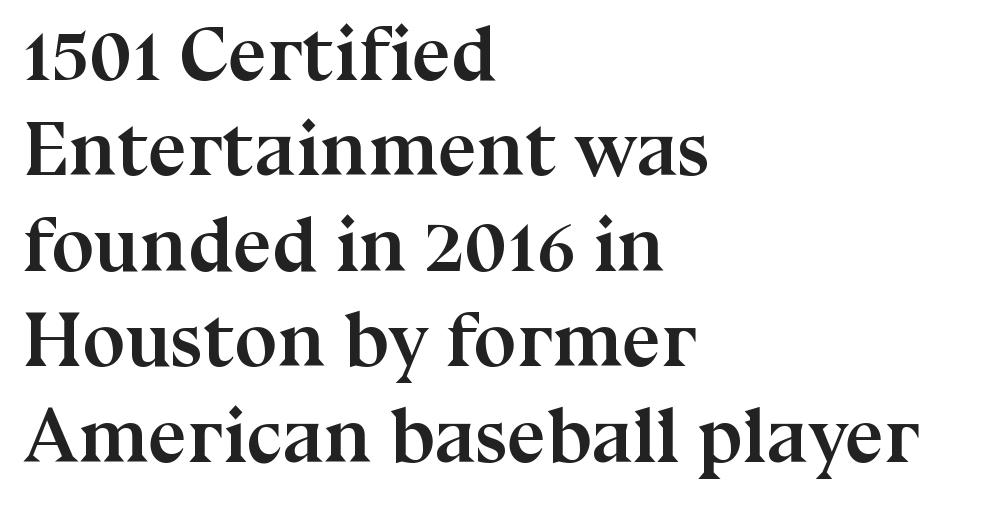
{"serif": "yes", "italic": "no", "bold": "yes", "weight": "semibold", "width": "normal", "stroke_contrast": "medium", "x_height": "medium", "monospaced": "no", "underline": "no", "align": "left", "line_spacing_ratio": 1.24, "letter_spacing": "normal", "letter_spacing_em": 0.0, "glyph_px": 77}
